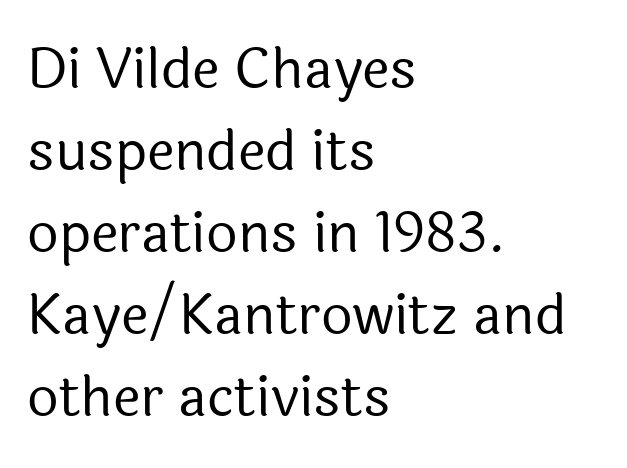
Q: Is the text bold? A: No.
Q: Is the text italic (slanted)? A: No, it is upright.
Q: Is the typeface a serif or a sans-serif typeface? A: Sans-serif.
Q: Is the text underlined? A: No.
Q: How is the paragraph aligned? A: Left-aligned.
Q: Is the spacing between letters normal or unusually wide? A: Normal.
Q: Is the spacing between lines tight, normal or loose? A: Normal.
Q: Width (condensed, normal, or wide)? A: Normal.
Q: x-height? A: Medium.
Q: Monospaced? A: No.
